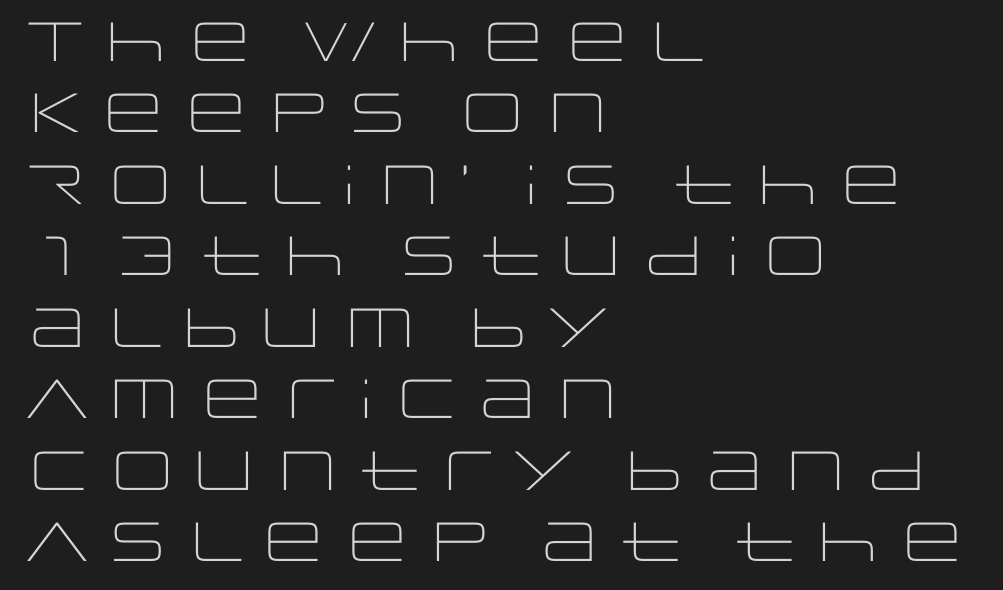
The image shows 55 px light, wide sans-serif type, upright; set left-aligned, normal line spacing (1.3x), normal letter spacing, not underlined; low stroke contrast and a large x-height.
